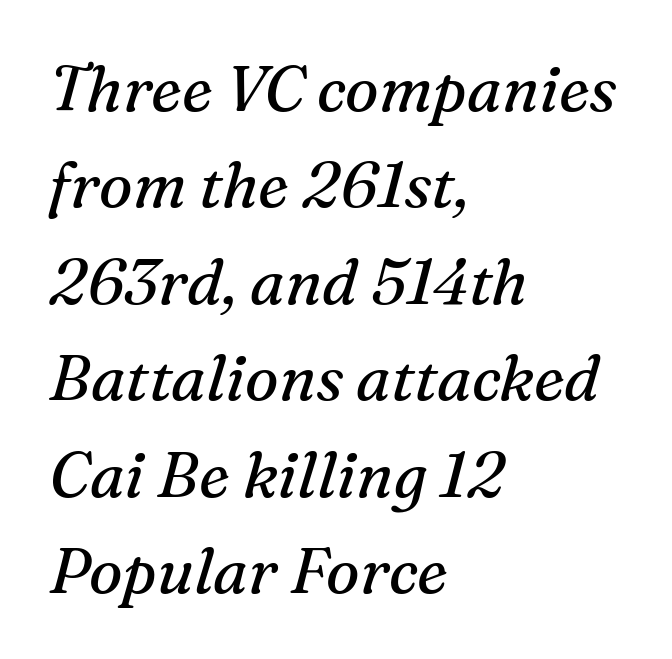
Each letter's strokes conclude with small projecting serifs. The face used here is proportionally spaced, like ordinary book or web type. The glyphs are unaccompanied by any horizontal stroke below them. When letters slant like this, we call the style italic.
